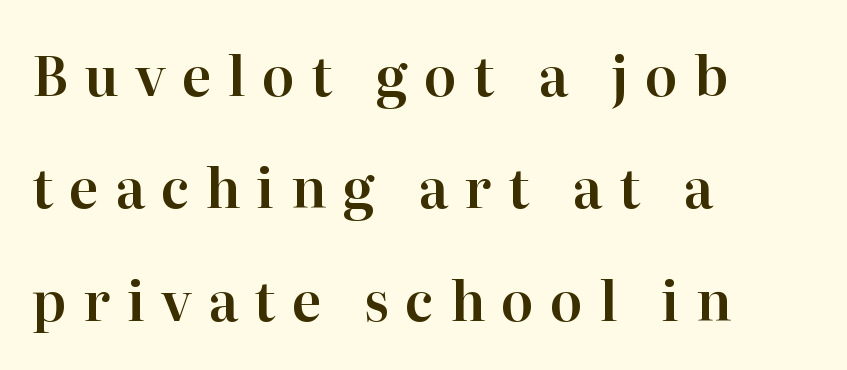
{"serif": "yes", "italic": "no", "width": "normal", "stroke_contrast": "high", "x_height": "medium", "monospaced": "no", "underline": "no", "align": "left", "line_spacing": "loose", "line_spacing_ratio": 2.08, "letter_spacing": "wide", "letter_spacing_em": 0.3, "glyph_px": 54}
